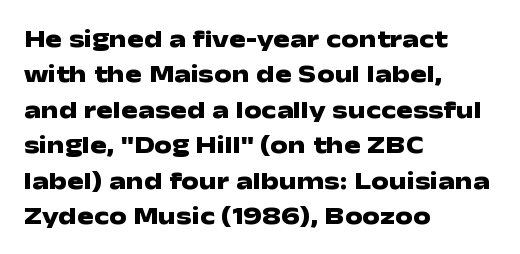
The strokes are fattened all the way to bold. Does the copy run flush right? No — it runs flush left. The face used here is rendered with its standard letterfit. Does the leading feel generous? No, just average. The typography opts for an upright posture over an oblique one.
